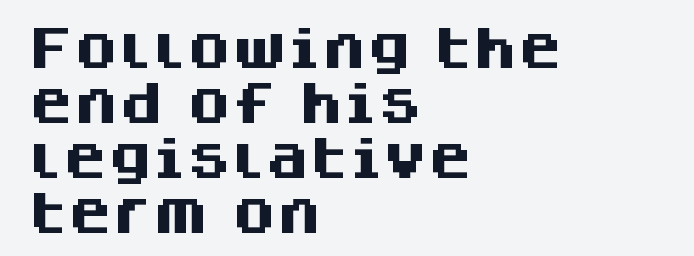
{"serif": "no", "italic": "no", "bold": "yes", "weight": "heavy", "width": "normal", "stroke_contrast": "medium", "x_height": "large", "monospaced": "no", "underline": "no", "align": "left", "line_spacing_ratio": 1.22, "letter_spacing": "normal", "letter_spacing_em": 0.0, "glyph_px": 45}
